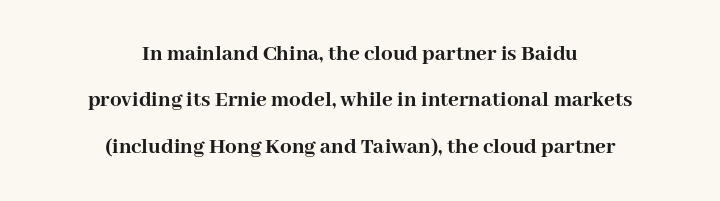
Q: Is the text bold? A: Yes.
Q: Is the text italic (slanted)? A: No, it is upright.
Q: Is the text underlined? A: No.
Q: How is the paragraph aligned? A: Centered.
Q: Is the spacing between letters normal or unusually wide? A: Normal.
Q: Is the spacing between lines tight, normal or loose? A: Loose.
